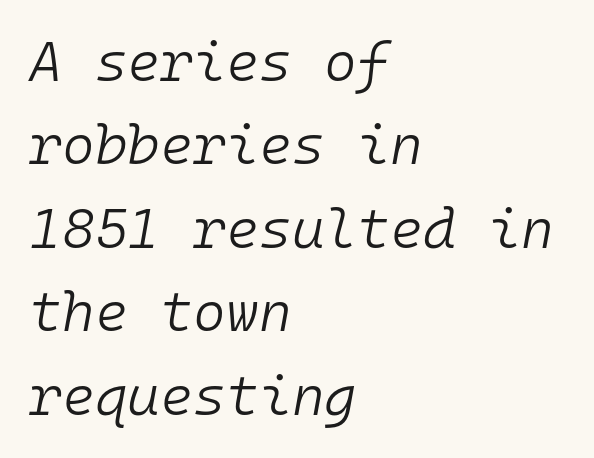
{"italic": "yes", "lean": "right", "slant_degrees": 10, "bold": "no", "weight": "light", "width": "normal", "stroke_contrast": "low", "x_height": "medium", "monospaced": "yes", "underline": "no", "align": "left", "line_spacing": "normal", "line_spacing_ratio": 1.49, "letter_spacing": "normal", "letter_spacing_em": 0.0, "glyph_px": 56}
